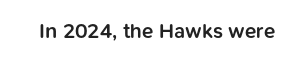
Q: Is the text bold? A: Semi-bold.
Q: Is the text italic (slanted)? A: No, it is upright.
Q: Is the text underlined? A: No.
Q: Is the spacing between letters normal or unusually wide? A: Normal.
